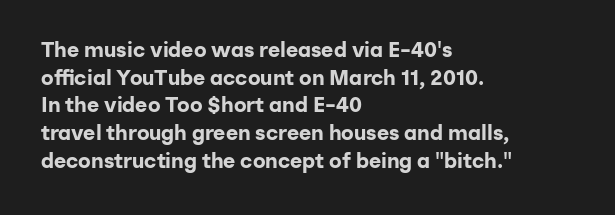
Q: Is the text bold? A: Yes.
Q: Is the text italic (slanted)? A: No, it is upright.
Q: Is the text underlined? A: No.
Q: How is the paragraph aligned? A: Left-aligned.
Q: Is the spacing between letters normal or unusually wide? A: Normal.
Q: Is the spacing between lines tight, normal or loose? A: Normal.
